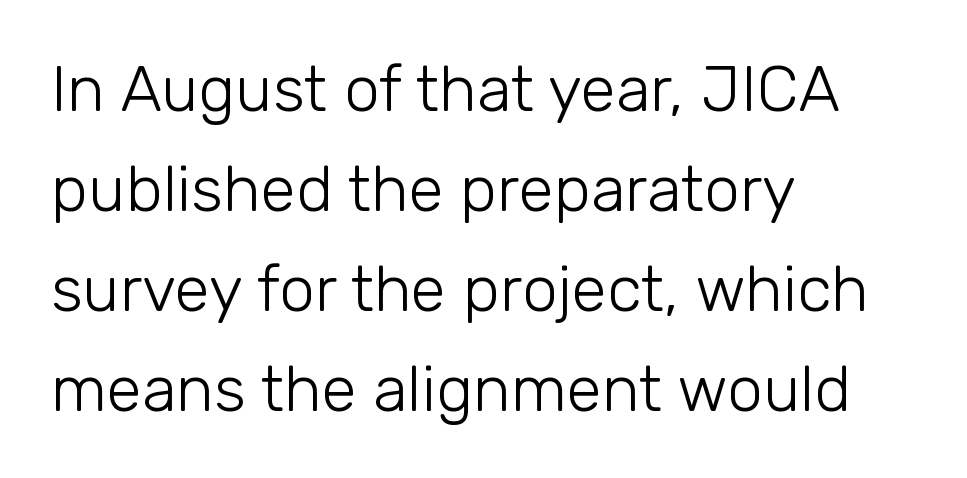
Interline gaps are of average width in this sample. These glyphs show unthickened strokes, regular width or finer. Ordinary non-slanted type is in use. The horizontal fit of the characters is conventional and even.
